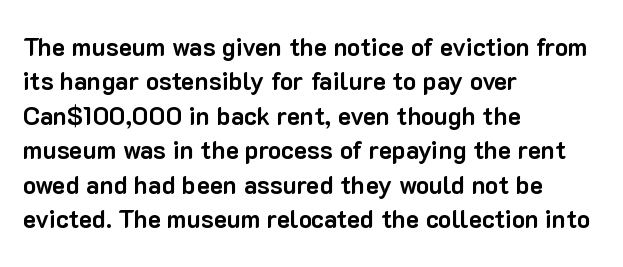
{"italic": "no", "bold": "yes", "underline": "no", "align": "left", "line_spacing": "normal", "line_spacing_ratio": 1.38, "letter_spacing": "normal", "letter_spacing_em": 0.0, "glyph_px": 25}
